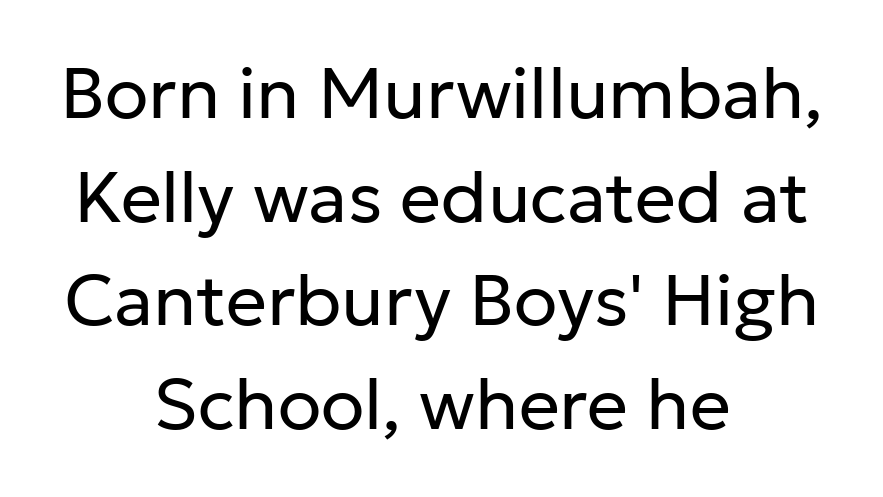
Q: Is the text bold? A: No.
Q: Is the text italic (slanted)? A: No, it is upright.
Q: Is the typeface a serif or a sans-serif typeface? A: Sans-serif.
Q: Is the text underlined? A: No.
Q: How is the paragraph aligned? A: Centered.
Q: Is the spacing between letters normal or unusually wide? A: Normal.
Q: Is the spacing between lines tight, normal or loose? A: Normal.
Q: Width (condensed, normal, or wide)? A: Normal.
Q: Stroke contrast? A: Low.
Q: x-height? A: Medium.
Q: Monospaced? A: No.
